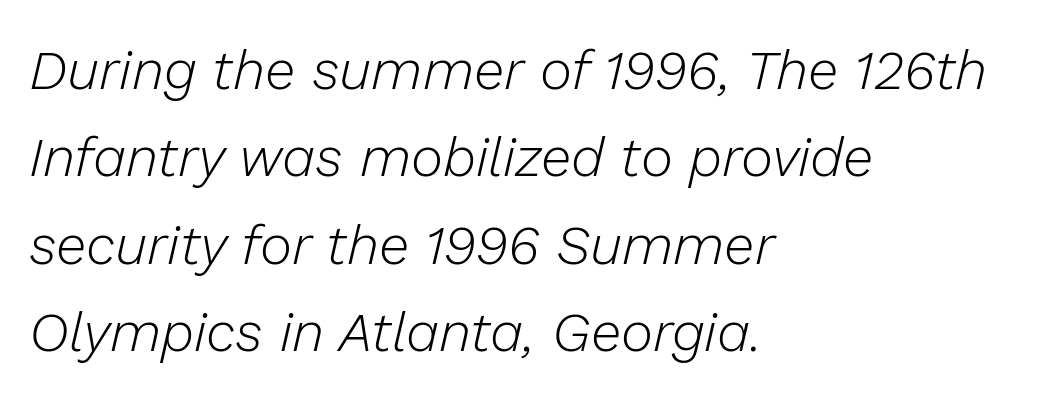
Decoration check: the copy has no underline. The letters advance in unequal steps, a hallmark of proportional type. The font is comparable to plain body text, perhaps lighter. Caption: multi-line text, flush left, ragged right.
